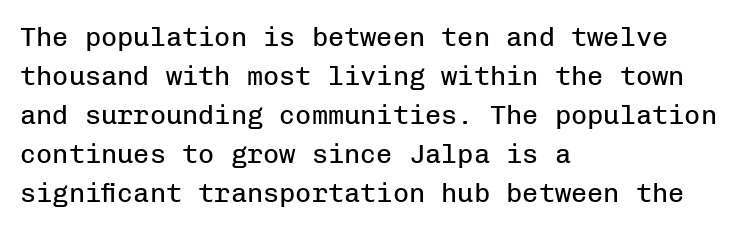
{"italic": "no", "bold": "no", "underline": "no", "align": "left", "line_spacing": "normal", "line_spacing_ratio": 1.44, "letter_spacing": "normal", "letter_spacing_em": 0.0, "glyph_px": 27}
